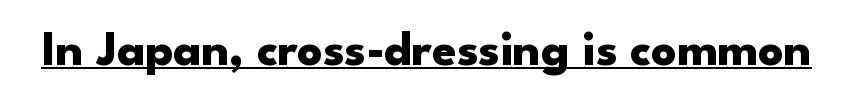
Q: Is the text bold? A: Yes.
Q: Is the text italic (slanted)? A: No, it is upright.
Q: Is the typeface a serif or a sans-serif typeface? A: Sans-serif.
Q: Is the text underlined? A: Yes.
Q: Is the spacing between letters normal or unusually wide? A: Normal.
Q: Width (condensed, normal, or wide)? A: Wide.
Q: Stroke contrast? A: Low.
Q: x-height? A: Small.
Q: Monospaced? A: No.
